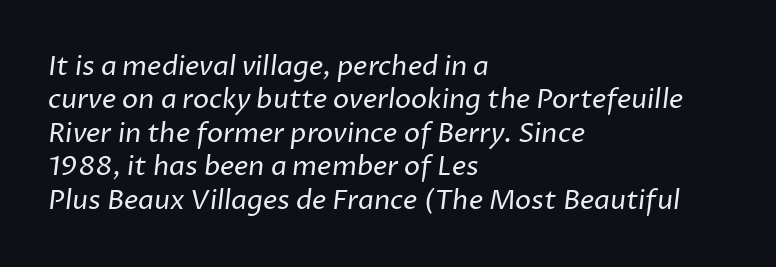
{"bold": "no", "underline": "no", "align": "left", "line_spacing_ratio": 1.24, "letter_spacing": "normal", "letter_spacing_em": 0.0, "glyph_px": 27}
